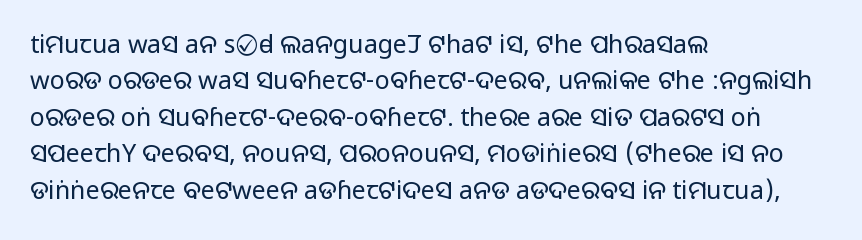
Q: Is the text italic (slanted)? A: No, it is upright.
Q: Is the text underlined? A: No.
Q: How is the paragraph aligned? A: Left-aligned.
Q: Is the spacing between letters normal or unusually wide? A: Normal.
Q: Is the spacing between lines tight, normal or loose? A: Normal.
